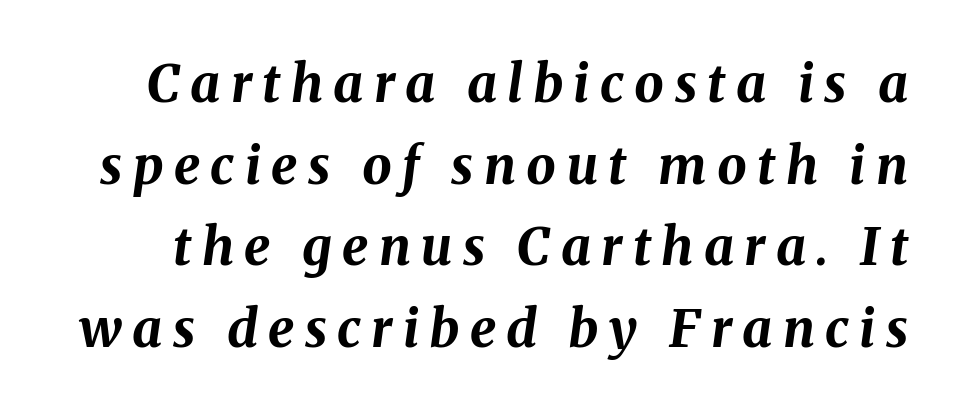
Q: Is the text bold? A: Yes.
Q: Is the text italic (slanted)? A: Yes, it leans right by about 8 degrees.
Q: Is the text underlined? A: No.
Q: Is the spacing between letters normal or unusually wide? A: Unusually wide.
Q: Is the spacing between lines tight, normal or loose? A: Normal.
Q: Width (condensed, normal, or wide)? A: Normal.
Q: Stroke contrast? A: Medium.
Q: x-height? A: Medium.
Q: Monospaced? A: No.
